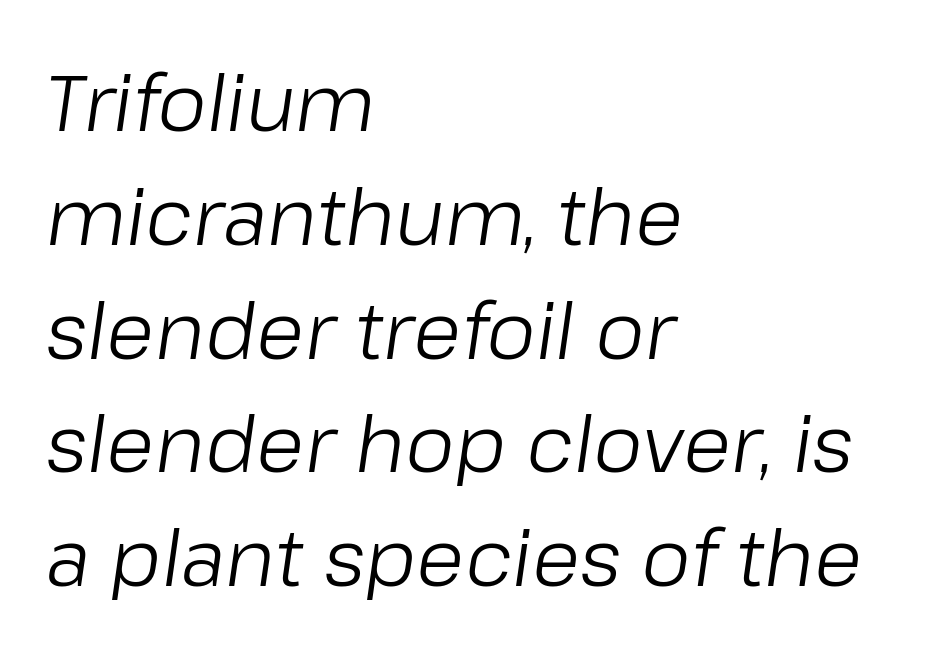
Q: Is the text bold? A: No.
Q: Is the text italic (slanted)? A: Yes, it leans right by about 8 degrees.
Q: Is the text underlined? A: No.
Q: How is the paragraph aligned? A: Left-aligned.
Q: Is the spacing between letters normal or unusually wide? A: Normal.
Q: Is the spacing between lines tight, normal or loose? A: Normal.
Q: Width (condensed, normal, or wide)? A: Normal.
Q: Stroke contrast? A: Low.
Q: x-height? A: Medium.
Q: Monospaced? A: No.
